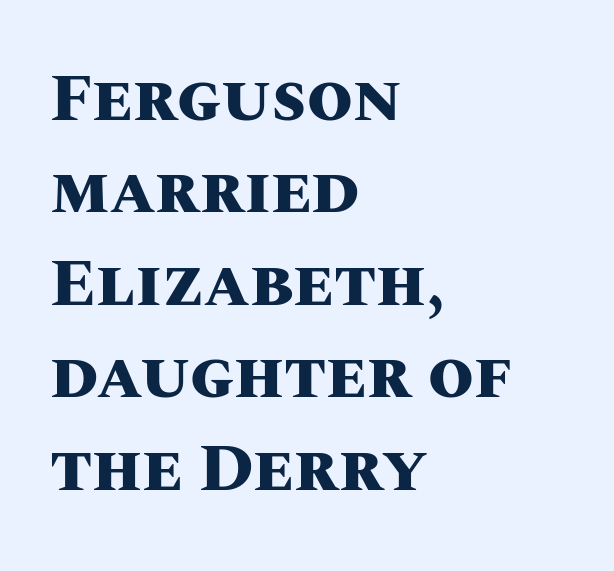
A typesetter would call this proportional, since set widths differ per character. Descenders hang freely into open space. This is roman type, the default non-slanted kind. Compared with typical body copy, the letter spacing here is the same. The lines sit at an ordinary, default distance from one another.
